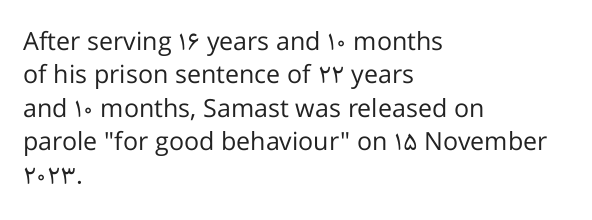
Q: Is the text bold? A: No.
Q: Is the text italic (slanted)? A: No, it is upright.
Q: Is the text underlined? A: No.
Q: How is the paragraph aligned? A: Left-aligned.
Q: Is the spacing between letters normal or unusually wide? A: Normal.
Q: Is the spacing between lines tight, normal or loose? A: Normal.
